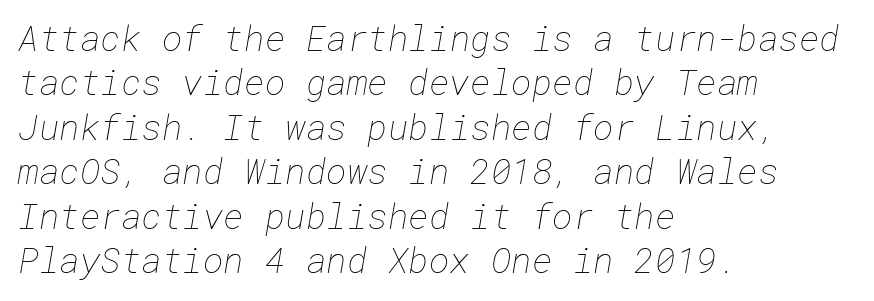
The rows are spaced the way most documents space them. Visually the block forms a straight wall on the left and a jagged coastline on the right. Weight: in the light-to-regular range. This sample uses plain, unmodified letter spacing. The words here are not underlined.
